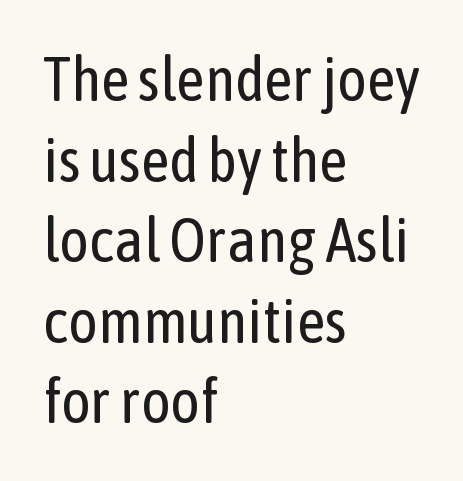
Q: Is the text bold? A: No.
Q: Is the text italic (slanted)? A: No, it is upright.
Q: Is the typeface a serif or a sans-serif typeface? A: Sans-serif.
Q: Is the text underlined? A: No.
Q: How is the paragraph aligned? A: Left-aligned.
Q: Is the spacing between letters normal or unusually wide? A: Normal.
Q: Is the spacing between lines tight, normal or loose? A: Normal.
Q: Width (condensed, normal, or wide)? A: Condensed.
Q: Stroke contrast? A: Low.
Q: x-height? A: Medium.
Q: Monospaced? A: No.
